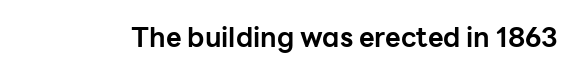
{"italic": "no", "bold": "yes", "underline": "no", "letter_spacing": "normal", "letter_spacing_em": 0.0, "glyph_px": 27}
